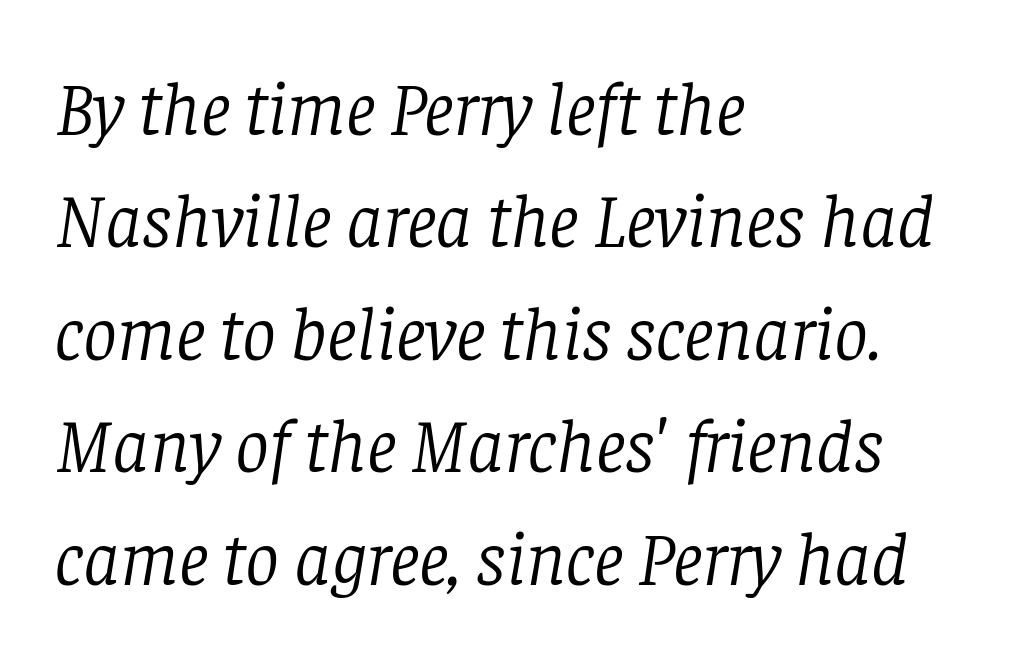
The image shows 76 px light serif type, italic (leaning right); set left-aligned, normal line spacing (1.48x), normal letter spacing, not underlined; low stroke contrast and a large x-height.
